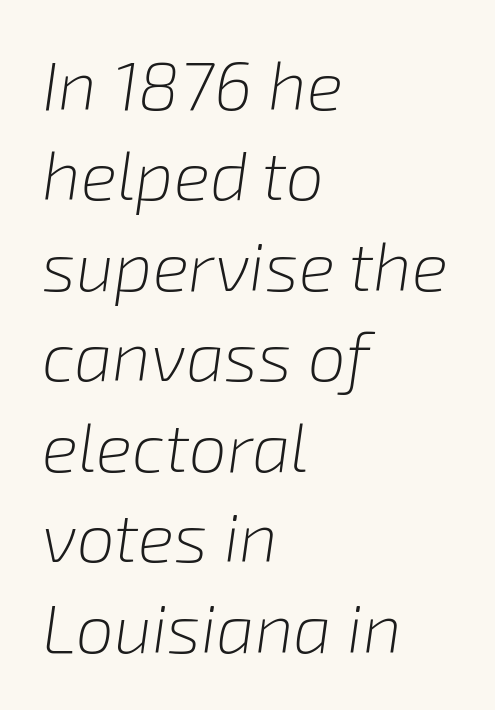
Q: Is the text bold? A: No.
Q: Is the text italic (slanted)? A: Yes, it leans right by about 8 degrees.
Q: Is the text underlined? A: No.
Q: How is the paragraph aligned? A: Left-aligned.
Q: Is the spacing between letters normal or unusually wide? A: Normal.
Q: Is the spacing between lines tight, normal or loose? A: Normal.
Q: Width (condensed, normal, or wide)? A: Normal.
Q: Stroke contrast? A: Low.
Q: x-height? A: Medium.
Q: Monospaced? A: No.
